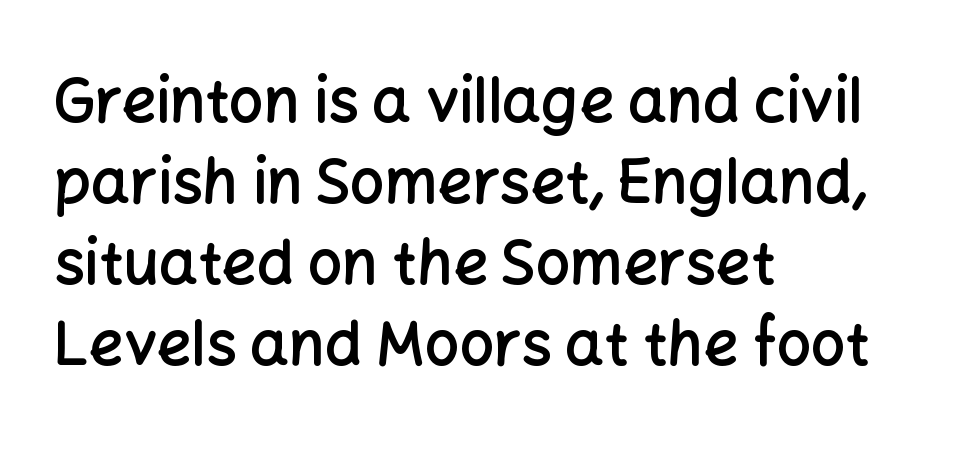
The passage shown is not underscored anywhere. The space between consecutive lines is moderate. The typography opts for an upright posture over an oblique one. The font is running at a semibold setting, under full bold. Standard letterfit; no display-style spreading of the glyphs. You could not count columns in this text — the font is proportionally spaced.
